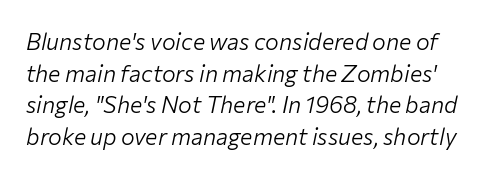
{"italic": "yes", "lean": "right", "slant_degrees": 12, "bold": "no", "underline": "no", "line_spacing": "normal", "line_spacing_ratio": 1.37, "letter_spacing": "normal", "letter_spacing_em": 0.0, "glyph_px": 23}
